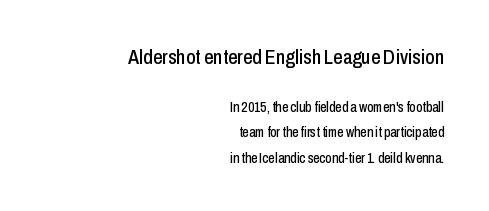
The image shows 21 px text type, upright; set right-aligned, line spacing 1.79x, normal letter spacing, not underlined; the first (top) block is 1.5x larger.
